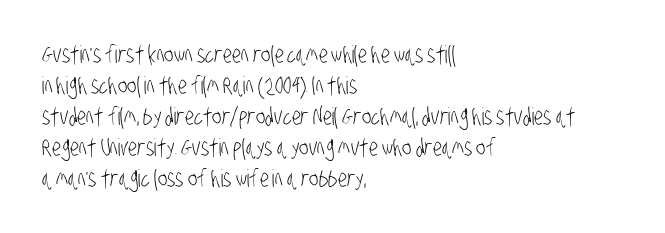
{"bold": "no", "underline": "no", "align": "left", "line_spacing": "normal", "line_spacing_ratio": 1.29, "letter_spacing": "normal", "letter_spacing_em": 0.0, "glyph_px": 24}
